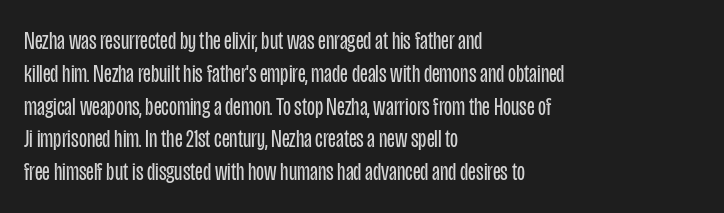
The image shows 26 px text type, upright; set left-aligned, normal line spacing (1.26x), normal letter spacing, not underlined.
